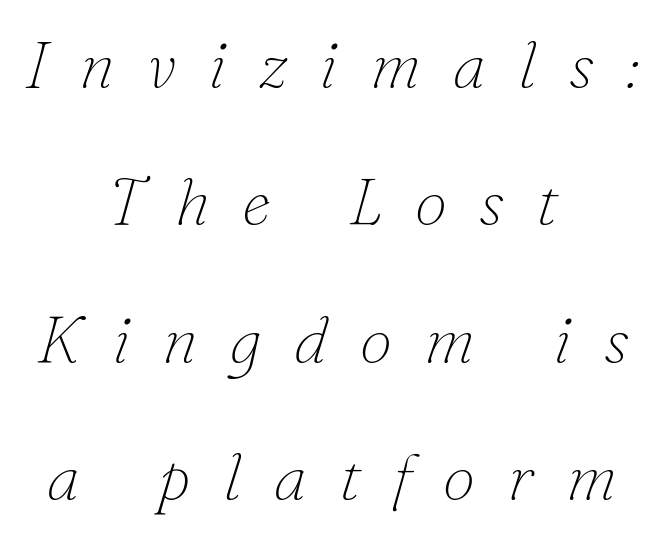
This sample has the flowing, uneven cadence of proportional lettering. The rendering positions every line midway between the sides. Type without underlining. Rendered with sloped, italic letterforms. Someone cranked the tracking dial way up on this one.
